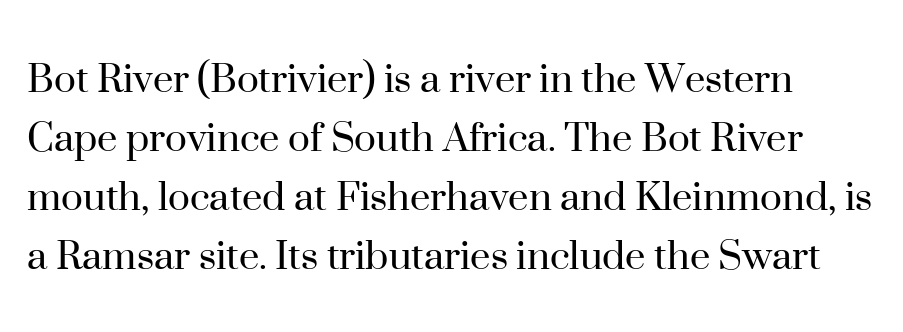
The image shows 46 px regular-weight serif type, upright; set normal line spacing (1.28x), normal letter spacing, not underlined; high stroke contrast and a small x-height.
